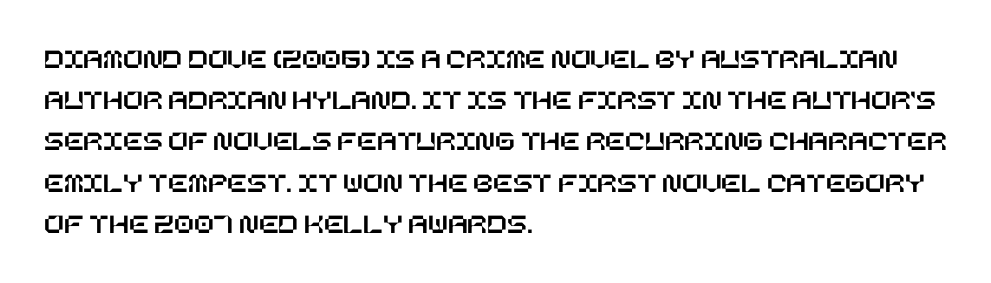
Letters rest on an invisible, unmarked baseline. Successive baselines arrive at the customary interval. Rendered with straight, roman letterforms. There is no visible air inserted between adjacent glyphs. The paragraph has a hard left edge and a soft right edge.
